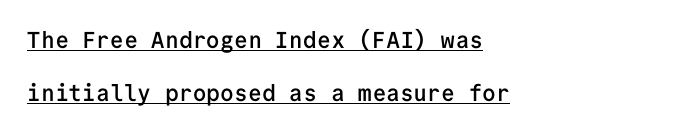
Upright lettering throughout. Compared with undecorated copy, this sample adds a rule below the words. Is the letter spacing exaggerated? No — it looks like the ordinary default. Does the leading feel generous? Absolutely, it's lavish. A fair bit of extra ink — the face is semibold, not bold.
